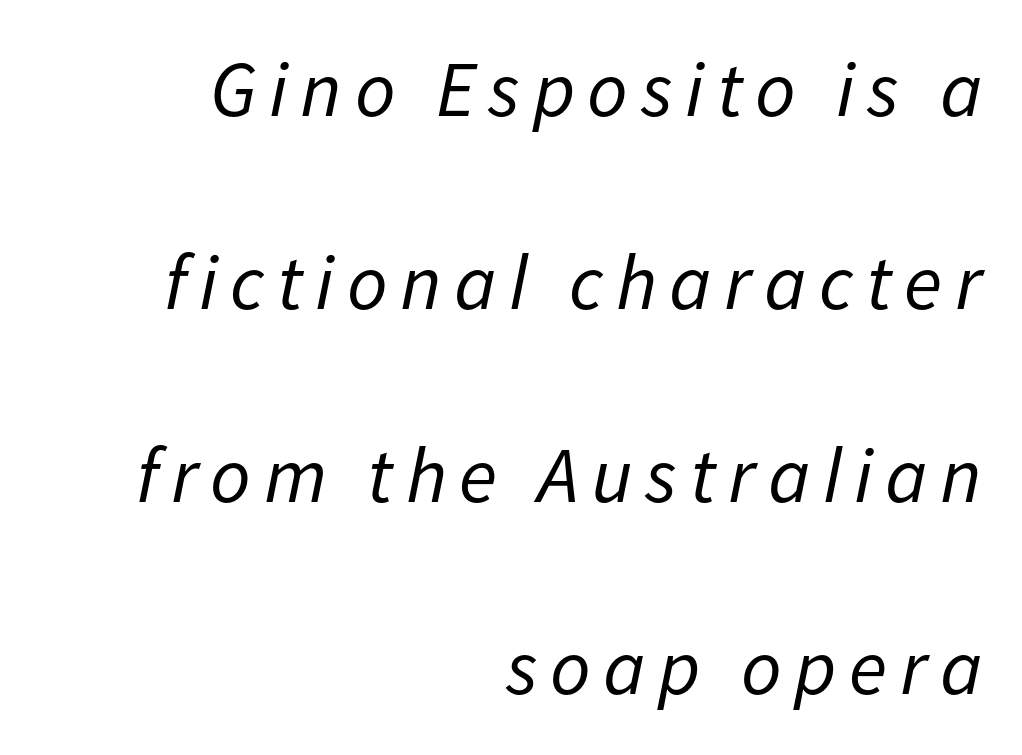
No heavy texture on the line: the type isn't bold. The face used here is proportionally spaced, like ordinary book or web type. Visually the block forms a straight wall on the right and a jagged coastline on the left. Nobody drew a line under any word here. A typesetter would call this leading open, well beyond the default.
